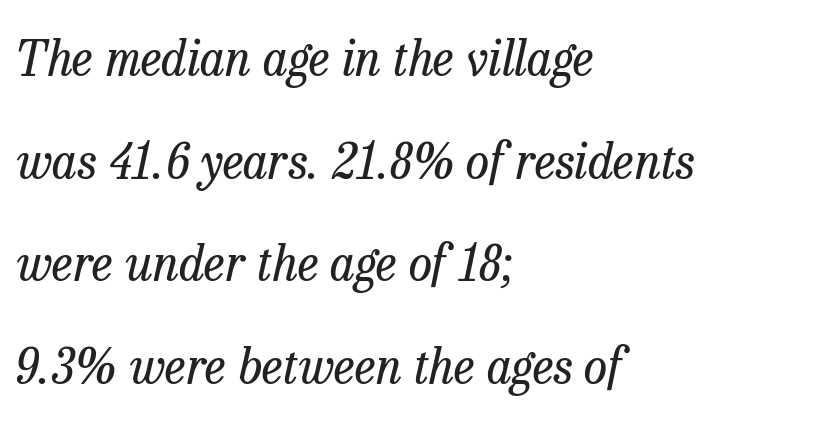
Q: Is the text bold? A: No.
Q: Is the text italic (slanted)? A: Yes, it leans right by about 13 degrees.
Q: Is the typeface a serif or a sans-serif typeface? A: Serif.
Q: Is the text underlined? A: No.
Q: How is the paragraph aligned? A: Left-aligned.
Q: Is the spacing between letters normal or unusually wide? A: Normal.
Q: Is the spacing between lines tight, normal or loose? A: Loose.
Q: Width (condensed, normal, or wide)? A: Normal.
Q: Stroke contrast? A: Low.
Q: x-height? A: Medium.
Q: Monospaced? A: No.
